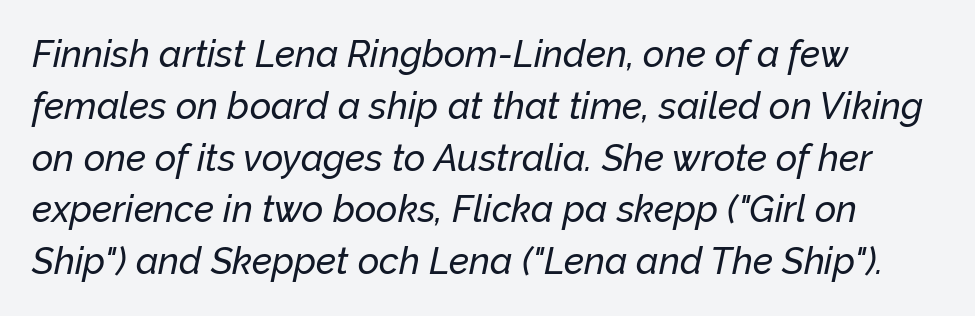
The image shows 37 px text type, italic (leaning right); set left-aligned, normal line spacing (1.4x), normal letter spacing, not underlined; low stroke contrast and a medium x-height.
